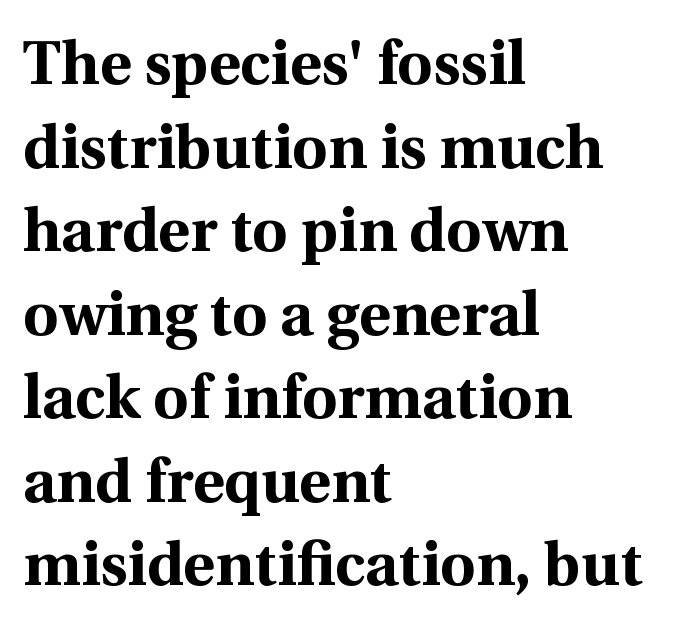
{"serif": "yes", "italic": "no", "bold": "yes", "weight": "bold", "width": "normal", "x_height": "medium", "monospaced": "no", "underline": "no", "align": "left", "line_spacing": "normal", "line_spacing_ratio": 1.37, "letter_spacing": "normal", "letter_spacing_em": 0.0, "glyph_px": 61}
